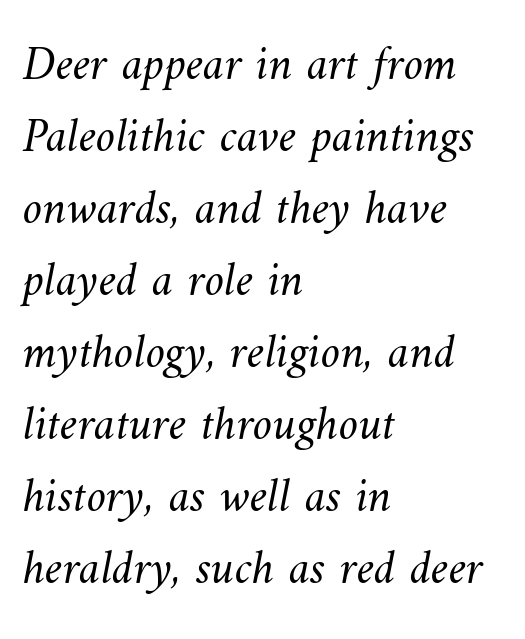
The image shows 49 px light type; set left-aligned, normal line spacing (1.47x), normal letter spacing, not underlined; medium stroke contrast and a small x-height.
